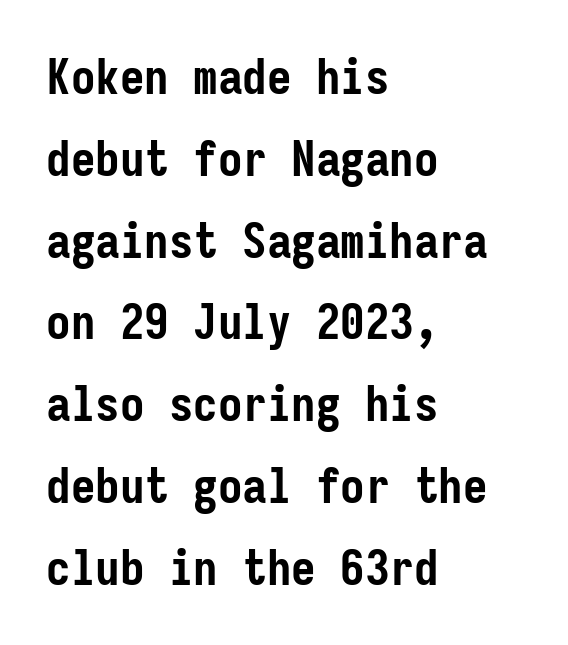
Q: Is the text bold? A: Yes.
Q: Is the text italic (slanted)? A: No, it is upright.
Q: Is the typeface a serif or a sans-serif typeface? A: Sans-serif.
Q: Is the text underlined? A: No.
Q: How is the paragraph aligned? A: Left-aligned.
Q: Is the spacing between letters normal or unusually wide? A: Normal.
Q: Is the spacing between lines tight, normal or loose? A: Normal.
Q: Width (condensed, normal, or wide)? A: Condensed.
Q: Stroke contrast? A: Low.
Q: x-height? A: Medium.
Q: Monospaced? A: Yes.
